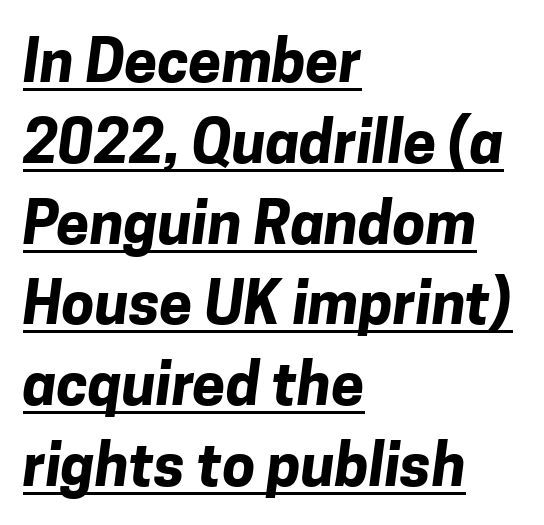
{"serif": "no", "bold": "yes", "weight": "bold", "width": "normal", "stroke_contrast": "low", "x_height": "medium", "monospaced": "no", "underline": "yes", "align": "left", "line_spacing": "normal", "line_spacing_ratio": 1.37, "letter_spacing": "normal", "letter_spacing_em": 0.0, "glyph_px": 59}
